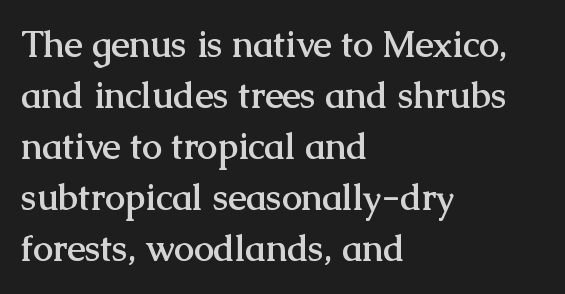
Q: Is the text bold? A: Yes.
Q: Is the text italic (slanted)? A: No, it is upright.
Q: Is the typeface a serif or a sans-serif typeface? A: Serif.
Q: Is the text underlined? A: No.
Q: How is the paragraph aligned? A: Left-aligned.
Q: Is the spacing between letters normal or unusually wide? A: Normal.
Q: Is the spacing between lines tight, normal or loose? A: Normal.
Q: Width (condensed, normal, or wide)? A: Normal.
Q: Stroke contrast? A: Medium.
Q: x-height? A: Medium.
Q: Monospaced? A: No.
